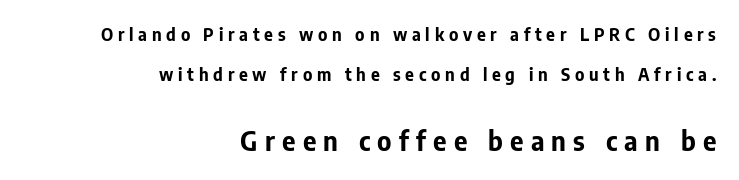
The later block is typeset at a bigger size than the earlier block. The string is rendered with underlining switched off. The typesetter chose a ragged-left arrangement here. It's the straight-up-and-down kind of type. Strong, thick strokes mark this as bold type. The block of text is sparse from top to bottom, with ample space between rows.
